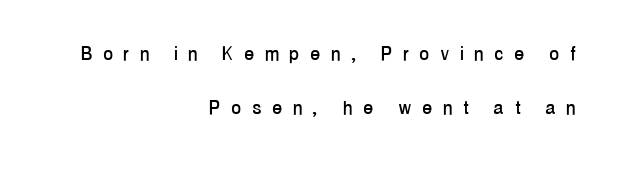
{"italic": "no", "underline": "no", "align": "right", "line_spacing": "loose", "line_spacing_ratio": 2.36, "letter_spacing": "wide", "letter_spacing_em": 0.49, "glyph_px": 23}
